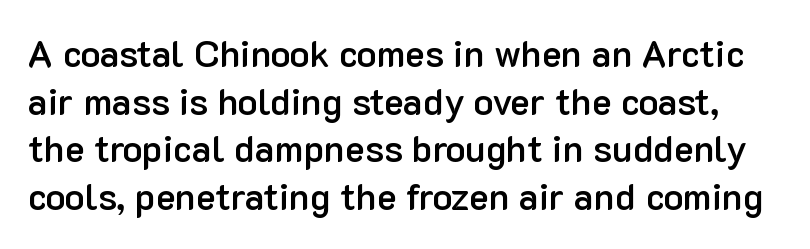
{"serif": "no", "italic": "no", "bold": "semi", "weight": "semibold", "width": "normal", "stroke_contrast": "low", "x_height": "medium", "monospaced": "no", "underline": "no", "line_spacing": "normal", "line_spacing_ratio": 1.29, "letter_spacing": "normal", "letter_spacing_em": 0.0, "glyph_px": 37}
